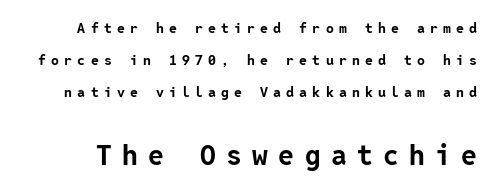
{"serif": "no", "italic": "no", "bold": "yes", "weight": "bold", "width": "normal", "stroke_contrast": "low", "x_height": "medium", "underline": "no", "line_spacing": "loose", "line_spacing_ratio": 2.3, "letter_spacing": "wide", "letter_spacing_em": 0.37, "larger_block": "second", "size_ratio": 2.0, "glyph_px": 28}
